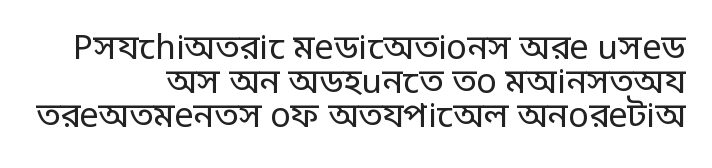
{"serif": "no", "italic": "no", "bold": "no", "weight": "regular", "width": "condensed", "stroke_contrast": "low", "monospaced": "no", "underline": "no", "align": "right", "line_spacing": "tight", "line_spacing_ratio": 1.0, "letter_spacing": "normal", "letter_spacing_em": 0.0, "glyph_px": 34}
